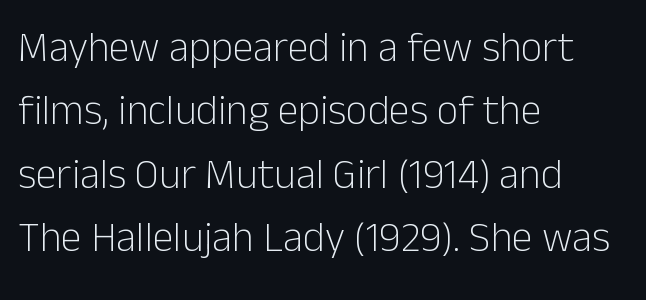
Q: Is the text bold? A: No.
Q: Is the text italic (slanted)? A: No, it is upright.
Q: Is the typeface a serif or a sans-serif typeface? A: Sans-serif.
Q: Is the text underlined? A: No.
Q: How is the paragraph aligned? A: Left-aligned.
Q: Is the spacing between letters normal or unusually wide? A: Normal.
Q: Is the spacing between lines tight, normal or loose? A: Normal.
Q: Width (condensed, normal, or wide)? A: Normal.
Q: Stroke contrast? A: Low.
Q: x-height? A: Medium.
Q: Monospaced? A: No.
